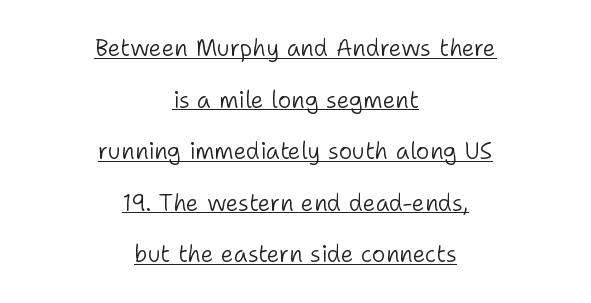
The image shows 23 px text type, upright; set centered, loose line spacing (2.24x), normal letter spacing, underlined.
